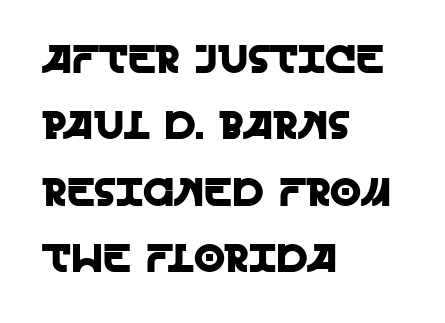
The image shows 40 px sans-serif type, upright; set left-aligned, normal line spacing (1.66x), normal letter spacing, not underlined; a large x-height.
